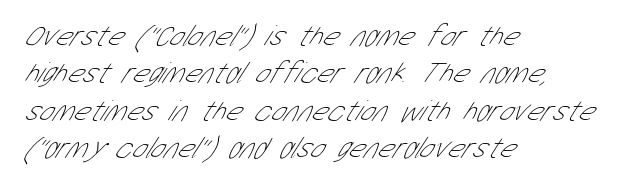
{"serif": "no", "bold": "no", "weight": "thin", "width": "condensed", "stroke_contrast": "low", "x_height": "medium", "monospaced": "no", "underline": "no", "align": "left", "line_spacing": "normal", "line_spacing_ratio": 1.25, "letter_spacing": "normal", "letter_spacing_em": 0.0, "glyph_px": 30}
